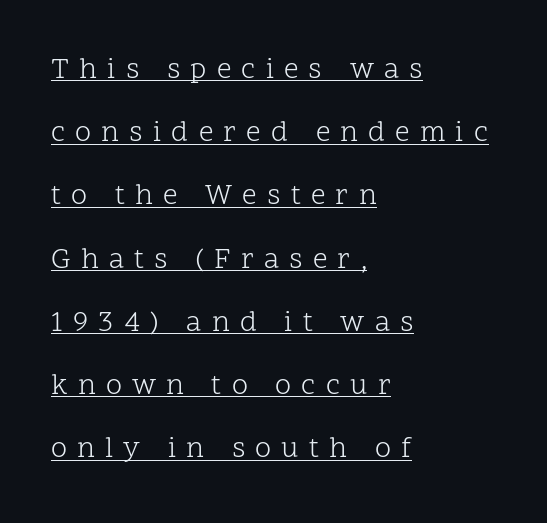
The image shows 29 px light serif type, upright; set left-aligned, loose line spacing (2.18x), unusually wide letter spacing (+0.35 em), underlined; low stroke contrast and a medium x-height.
